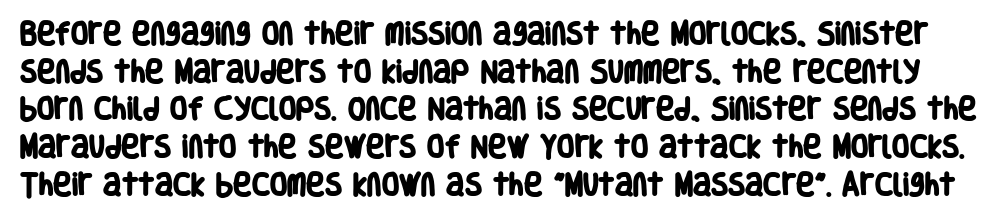
Weight check: bold — yes, fully. Each new line begins a customary step beneath the previous one. Anything drawn beneath the words? Only blank space. The line texture is even and compact thanks to regular tracking.
